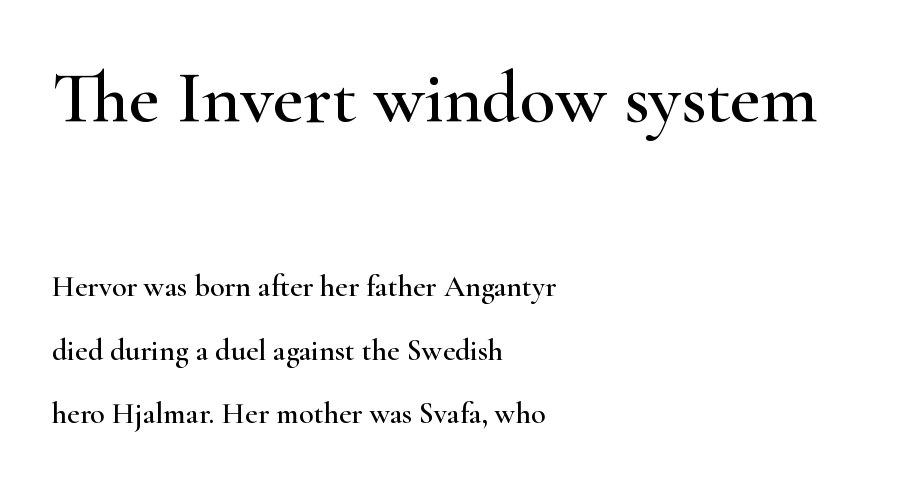
Q: Is the text italic (slanted)? A: No, it is upright.
Q: Is the typeface a serif or a sans-serif typeface? A: Serif.
Q: Is the text underlined? A: No.
Q: How is the paragraph aligned? A: Left-aligned.
Q: Is the spacing between letters normal or unusually wide? A: Normal.
Q: Is the spacing between lines tight, normal or loose? A: Loose.
Q: Which block of text is set in a larger size, the first (top) or the second (bottom)? A: The first (top) one.
Q: Width (condensed, normal, or wide)? A: Wide.
Q: Stroke contrast? A: High.
Q: x-height? A: Small.
Q: Monospaced? A: No.
